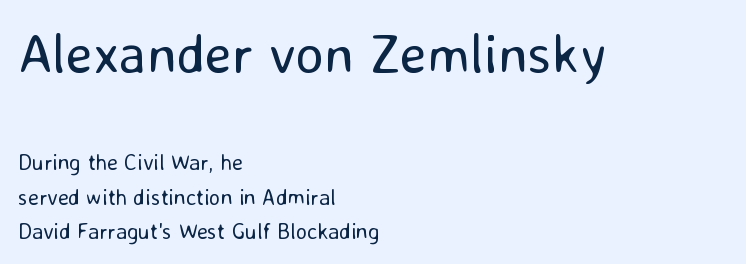
{"serif": "no", "italic": "no", "bold": "no", "weight": "regular", "width": "normal", "stroke_contrast": "low", "x_height": "medium", "monospaced": "no", "underline": "no", "align": "left", "line_spacing": "normal", "line_spacing_ratio": 1.57, "letter_spacing": "normal", "letter_spacing_em": 0.0, "larger_block": "first", "size_ratio": 2.5, "glyph_px": 55}
